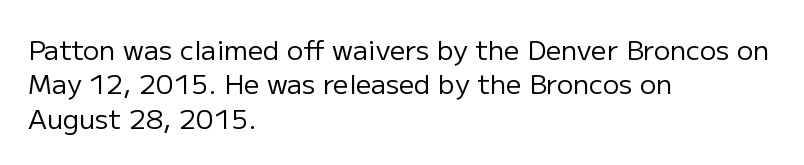
The image shows 27 px text type, upright; set left-aligned, normal line spacing (1.27x), normal letter spacing, not underlined.
